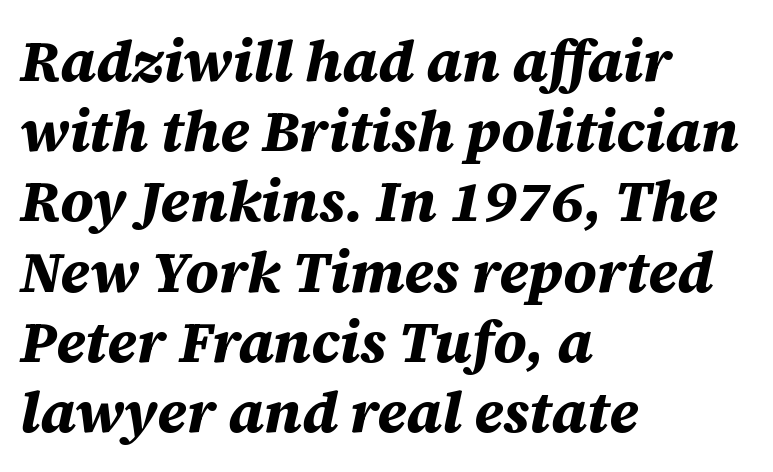
It's the slanting kind of type. There is no visible air inserted between adjacent glyphs. The gap between lines stays unmarked. One-word summary of the alignment: left.
